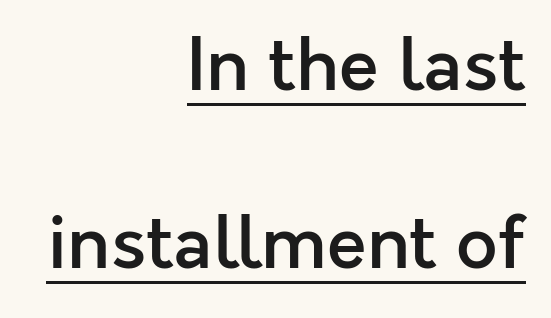
Q: Is the text bold? A: Semi-bold.
Q: Is the text italic (slanted)? A: No, it is upright.
Q: Is the typeface a serif or a sans-serif typeface? A: Sans-serif.
Q: Is the text underlined? A: Yes.
Q: How is the paragraph aligned? A: Right-aligned.
Q: Is the spacing between letters normal or unusually wide? A: Normal.
Q: Is the spacing between lines tight, normal or loose? A: Loose.
Q: Width (condensed, normal, or wide)? A: Normal.
Q: x-height? A: Medium.
Q: Monospaced? A: No.
